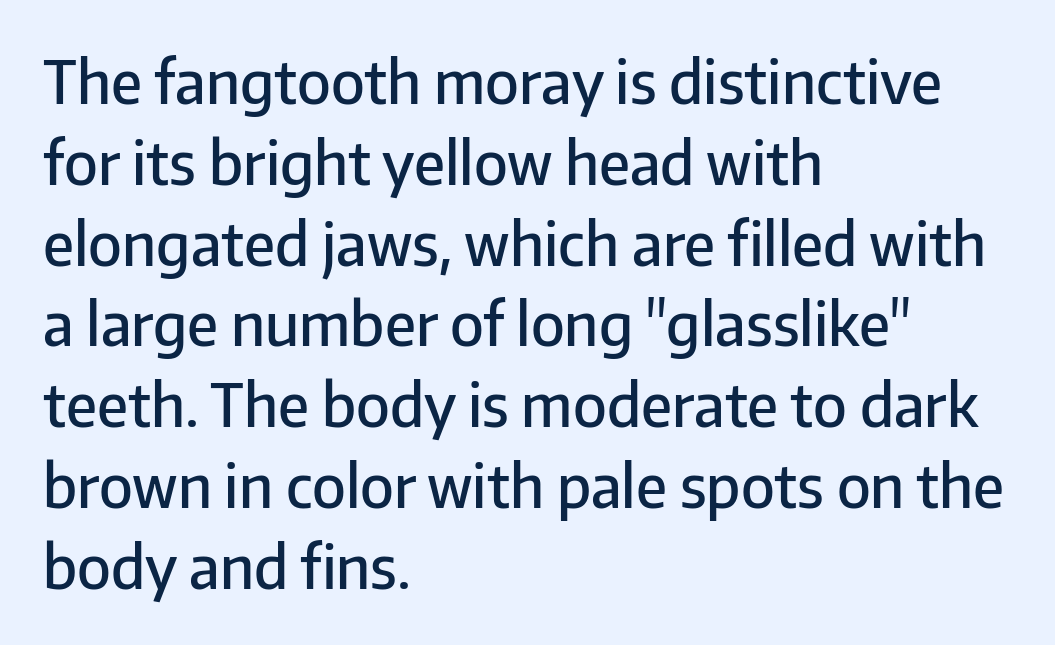
Q: Is the text bold? A: Semi-bold.
Q: Is the text italic (slanted)? A: No, it is upright.
Q: Is the typeface a serif or a sans-serif typeface? A: Sans-serif.
Q: Is the text underlined? A: No.
Q: How is the paragraph aligned? A: Left-aligned.
Q: Is the spacing between letters normal or unusually wide? A: Normal.
Q: Is the spacing between lines tight, normal or loose? A: Normal.
Q: Width (condensed, normal, or wide)? A: Normal.
Q: Stroke contrast? A: Low.
Q: x-height? A: Medium.
Q: Monospaced? A: No.
